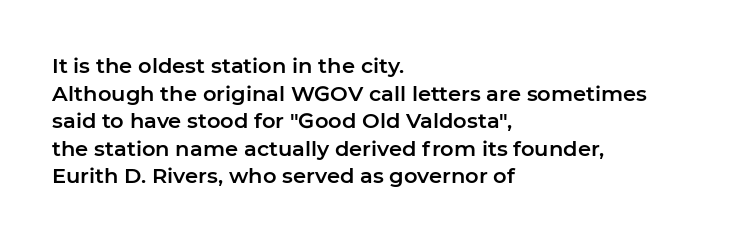
Q: Is the text italic (slanted)? A: No, it is upright.
Q: Is the text underlined? A: No.
Q: How is the paragraph aligned? A: Left-aligned.
Q: Is the spacing between letters normal or unusually wide? A: Normal.
Q: Is the spacing between lines tight, normal or loose? A: Normal.
